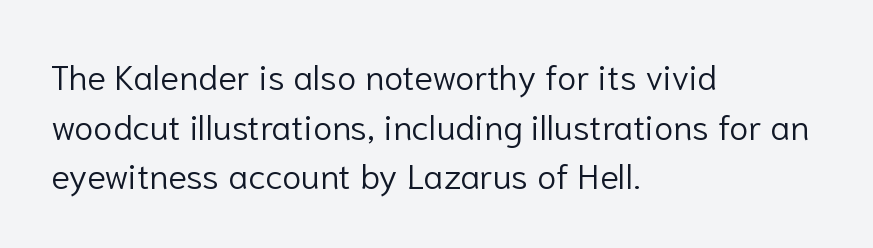
The image shows 35 px light sans-serif type, upright; set left-aligned, normal line spacing (1.42x), normal letter spacing, not underlined; low stroke contrast and a medium x-height.
